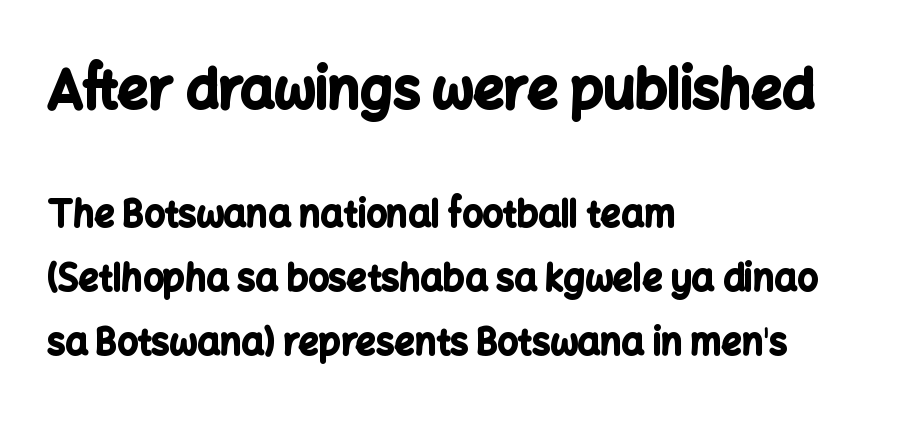
Q: Is the text bold? A: Yes.
Q: Is the text italic (slanted)? A: No, it is upright.
Q: Is the typeface a serif or a sans-serif typeface? A: Sans-serif.
Q: Is the text underlined? A: No.
Q: How is the paragraph aligned? A: Left-aligned.
Q: Is the spacing between letters normal or unusually wide? A: Normal.
Q: Which block of text is set in a larger size, the first (top) or the second (bottom)? A: The first (top) one.
Q: Width (condensed, normal, or wide)? A: Normal.
Q: Stroke contrast? A: Low.
Q: x-height? A: Medium.
Q: Monospaced? A: No.
